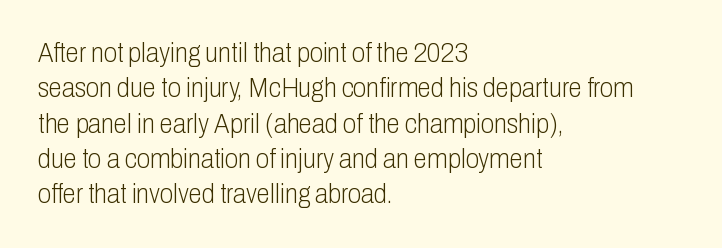
{"italic": "no", "bold": "no", "underline": "no", "align": "left", "line_spacing": "normal", "line_spacing_ratio": 1.31, "letter_spacing": "normal", "letter_spacing_em": 0.0, "glyph_px": 27}
